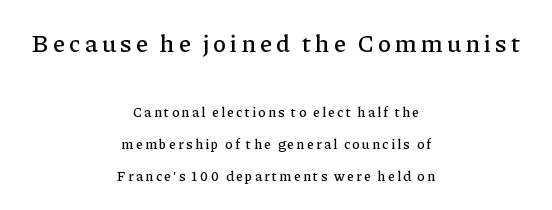
The image shows 25 px text type, upright; set centered, loose line spacing (2.28x), not underlined; the first (top) block is 1.79x larger.
